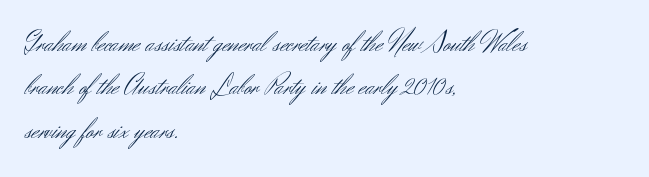
{"serif": "no", "bold": "no", "weight": "light", "width": "normal", "stroke_contrast": "medium", "x_height": "small", "monospaced": "no", "underline": "no", "align": "left", "line_spacing": "normal", "line_spacing_ratio": 1.5, "letter_spacing": "normal", "letter_spacing_em": 0.0, "glyph_px": 29}
